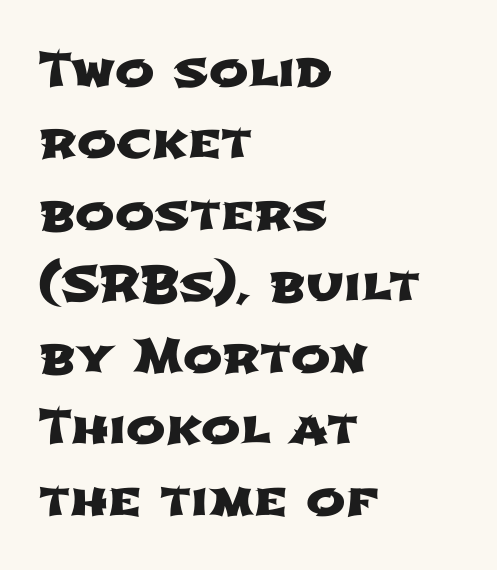
Layout note: lines flush left. Any mark beneath the type? The region is blank. Here the designer chose a conventional face with non-uniform glyph widths. Characters follow at the spacing the type designer built in. In terms of leading, this rendering sits right in the middle. Grotesque or geometric, the face here clearly has no serifs.
